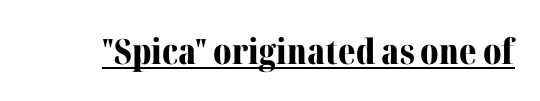
{"serif": "yes", "italic": "no", "bold": "yes", "weight": "bold", "width": "normal", "stroke_contrast": "medium", "x_height": "medium", "monospaced": "no", "underline": "yes", "letter_spacing": "normal", "letter_spacing_em": 0.0, "glyph_px": 35}
